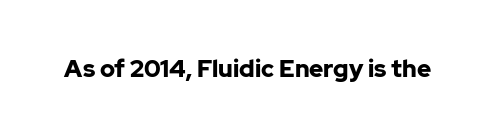
What stands out about the letter spacing? Nothing — it is the standard amount. Upright lettering throughout. Bold? Absolutely — the strokes are thick and heavy. The glyphs are unaccompanied by any horizontal stroke below them.
